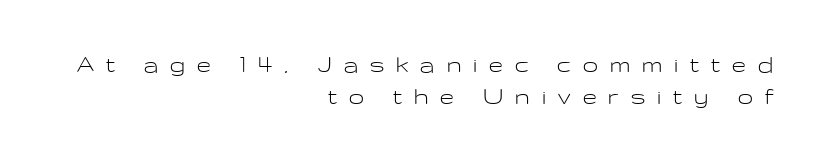
{"italic": "no", "bold": "no", "underline": "no", "align": "right", "line_spacing_ratio": 1.19, "letter_spacing": "wide", "letter_spacing_em": 0.45, "glyph_px": 27}
